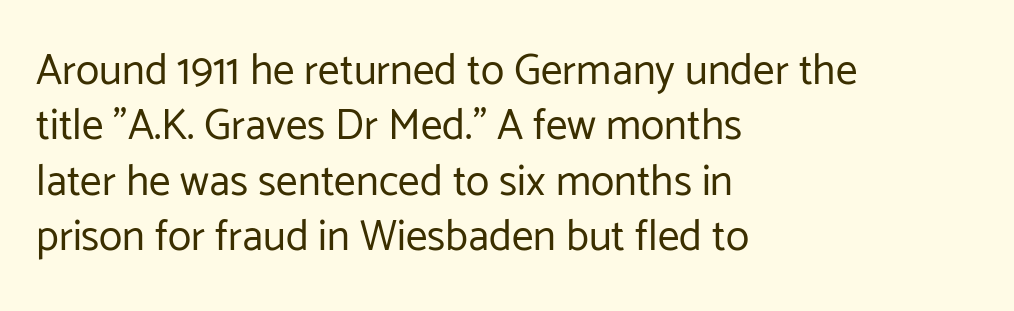
{"serif": "no", "italic": "no", "bold": "no", "weight": "regular", "width": "normal", "stroke_contrast": "low", "x_height": "medium", "monospaced": "no", "underline": "no", "align": "left", "line_spacing": "normal", "line_spacing_ratio": 1.29, "letter_spacing": "normal", "letter_spacing_em": 0.0, "glyph_px": 43}
